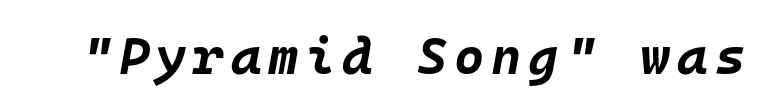
Q: Is the text bold? A: Yes.
Q: Is the text italic (slanted)? A: Yes, it leans right by about 10 degrees.
Q: Is the text underlined? A: No.
Q: Width (condensed, normal, or wide)? A: Normal.
Q: Stroke contrast? A: Low.
Q: x-height? A: Large.
Q: Monospaced? A: Yes.
